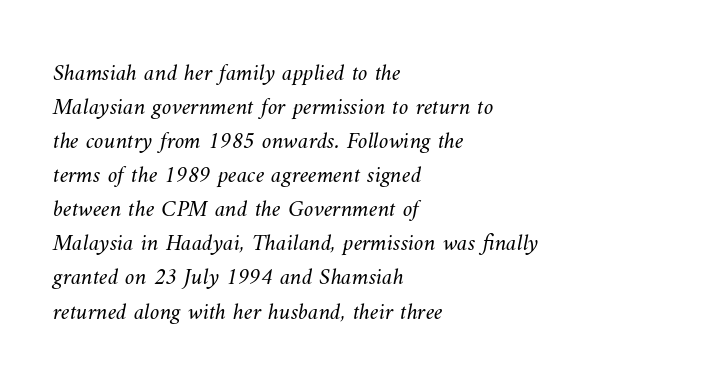
The image shows 24 px text type; set left-aligned, normal line spacing (1.42x), normal letter spacing, not underlined.
